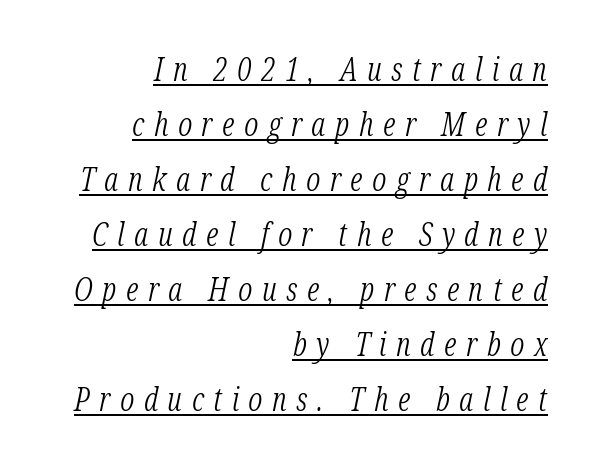
{"serif": "yes", "italic": "yes", "lean": "right", "slant_degrees": 12, "bold": "no", "weight": "light", "width": "condensed", "stroke_contrast": "low", "x_height": "medium", "monospaced": "no", "underline": "yes", "align": "right", "line_spacing_ratio": 1.72, "letter_spacing": "wide", "letter_spacing_em": 0.3, "glyph_px": 32}
